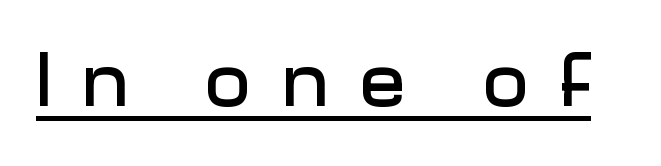
Does the type have serifs? No, each stem ends abruptly. In terms of letterspacing, this is a distinctly airy, spread setting. Ascenders rise straight up at ninety degrees. The specimen includes a rule beneath the text block's lines.
